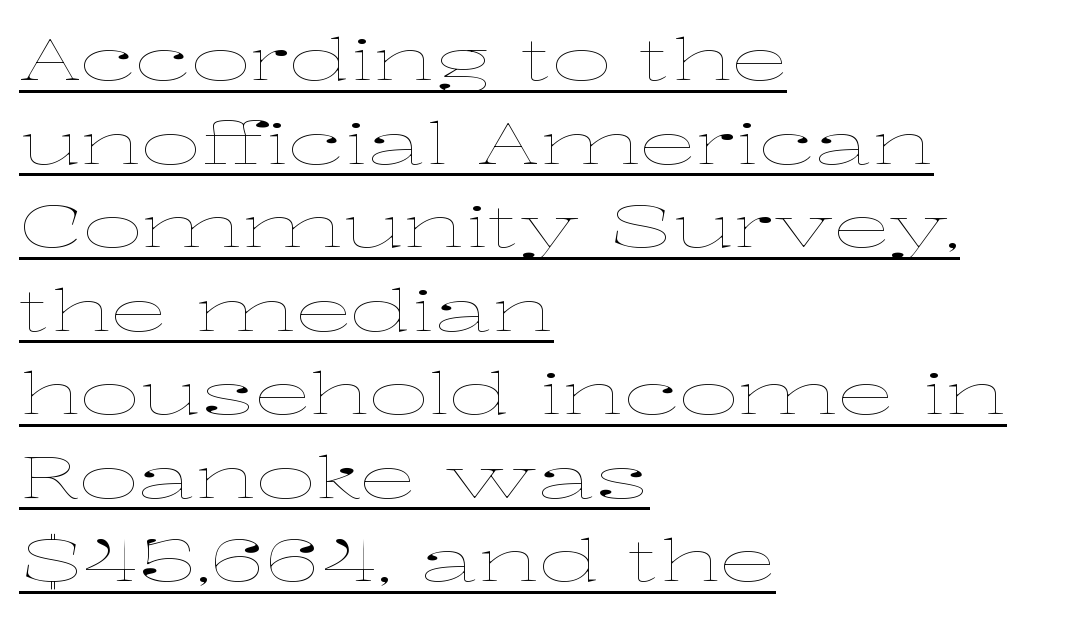
You could not count columns in this text — the font is proportionally spaced. Notice how a bar underscores the lettering throughout. Posture: straight, roman, zero tilt. The rendering uses a moderate line-height, typical for paragraphs.
